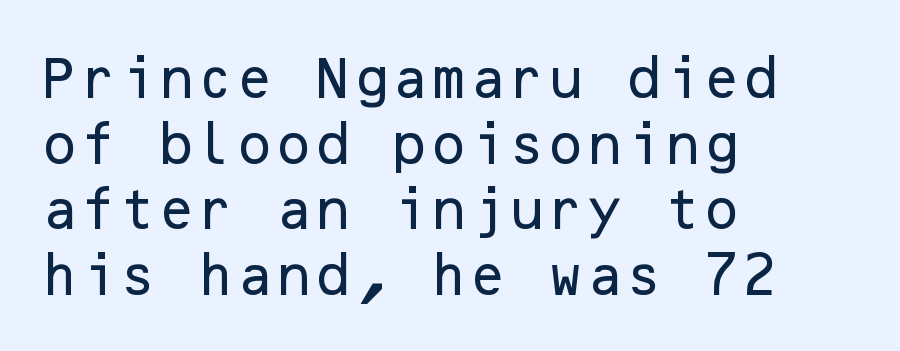
The specimen omits any rule beneath the text block's lines. What stands out about the letter spacing? Nothing — it is the standard amount. The passage shown is typeset with a sans-serif family. The lines are quadded left. Line spacing here is normal.
